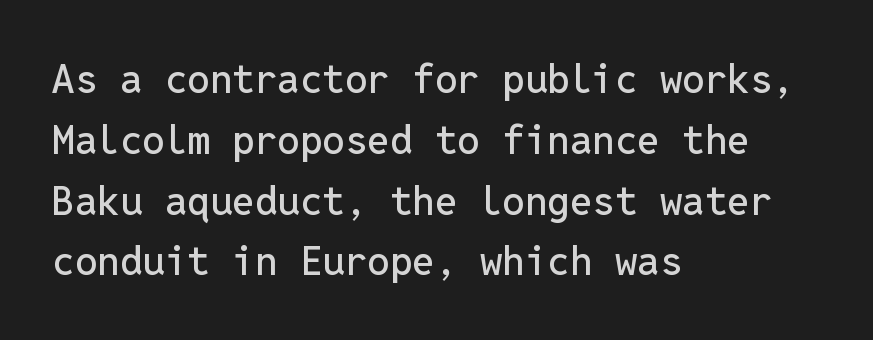
No feet cap the strokes, marking this as sans-serif type. The space beneath each line is pristine and unruled. Tracking value appears to be zero — textbook default spacing. The type sits square on the baseline with zero lean. The paragraph has a hard left edge and a soft right edge.
